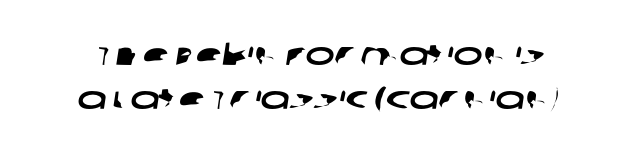
The image shows 31 px wide sans-serif type; set normal line spacing (1.41x), normal letter spacing, not underlined; low stroke contrast and a large x-height.
